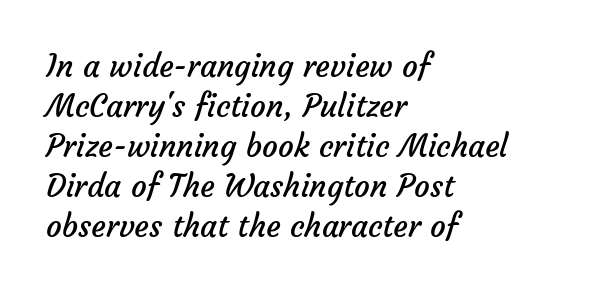
{"serif": "no", "bold": "no", "weight": "regular", "width": "normal", "stroke_contrast": "low", "x_height": "medium", "monospaced": "no", "underline": "no", "align": "left", "line_spacing": "normal", "line_spacing_ratio": 1.29, "letter_spacing": "normal", "letter_spacing_em": 0.0, "glyph_px": 31}
